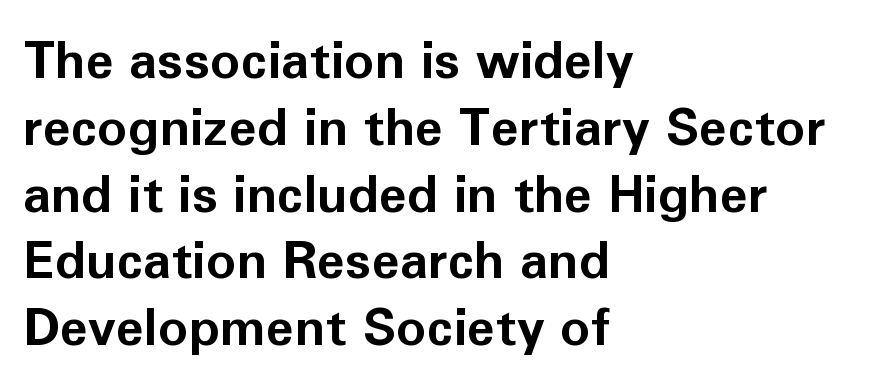
The passage shown is typeset with a sans-serif family. Note the varied advance widths — an 'i' is clearly narrower than an 'm'. One-word summary of the alignment: left. Nobody drew a line under any word here.
